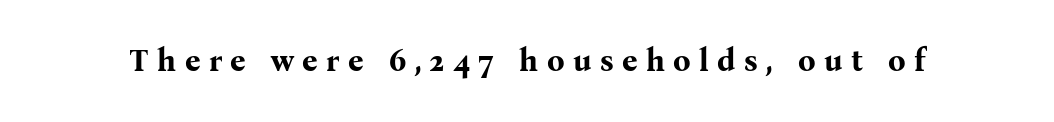
The image shows 31 px bold serif type, upright; set unusually wide letter spacing (+0.27 em), not underlined; medium stroke contrast and a medium x-height.
